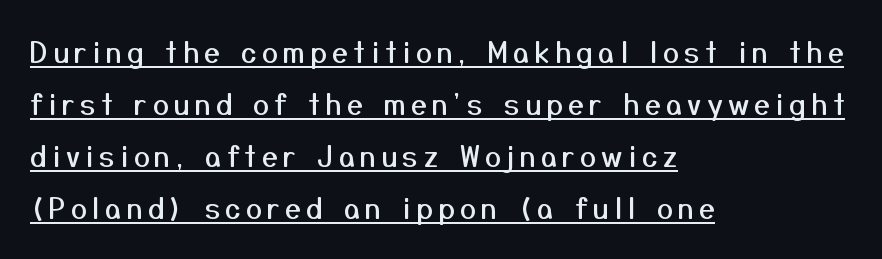
The image shows 28 px sans-serif type, upright; set left-aligned, line spacing 1.86x, underlined; medium stroke contrast and a medium x-height.
